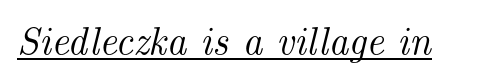
Q: Is the text italic (slanted)? A: Yes, it leans right by about 14 degrees.
Q: Is the typeface a serif or a sans-serif typeface? A: Serif.
Q: Is the text underlined? A: Yes.
Q: Is the spacing between letters normal or unusually wide? A: Normal.
Q: Width (condensed, normal, or wide)? A: Normal.
Q: Stroke contrast? A: Medium.
Q: x-height? A: Small.
Q: Monospaced? A: No.
